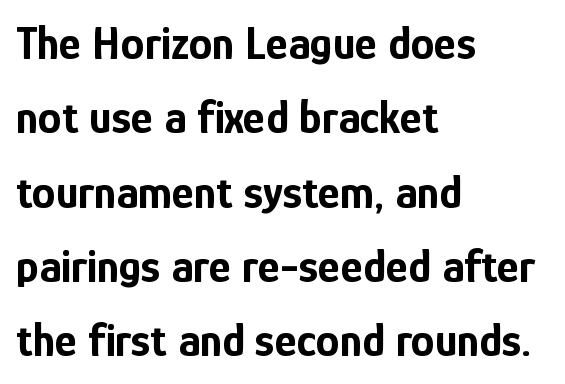
{"serif": "no", "italic": "no", "bold": "yes", "weight": "bold", "width": "condensed", "stroke_contrast": "low", "x_height": "medium", "monospaced": "no", "underline": "no", "align": "left", "line_spacing": "normal", "line_spacing_ratio": 1.58, "letter_spacing": "normal", "letter_spacing_em": 0.0, "glyph_px": 47}
